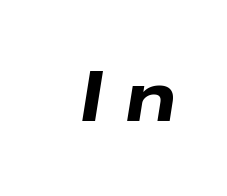
The image shows 71 px heavy, wide type, italic (leaning right); set unusually wide letter spacing (+0.27 em), not underlined; low stroke contrast and a medium x-height.
